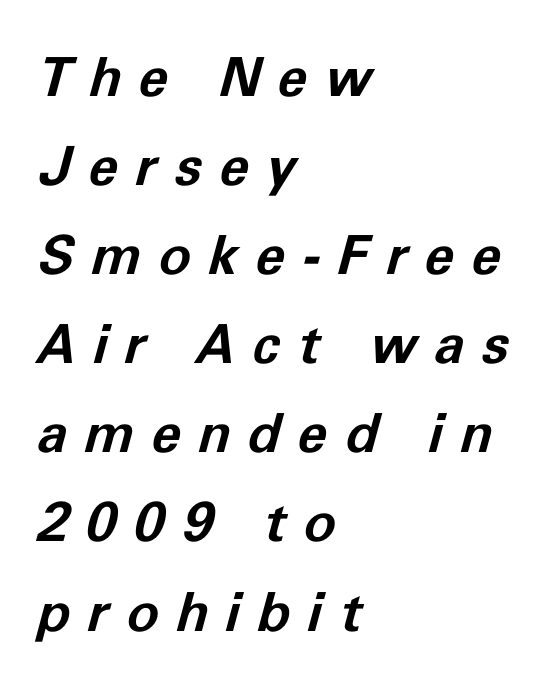
The image shows 54 px bold type, italic (leaning right); set left-aligned, normal line spacing (1.65x), unusually wide letter spacing (+0.32 em), not underlined; low stroke contrast and a medium x-height.
